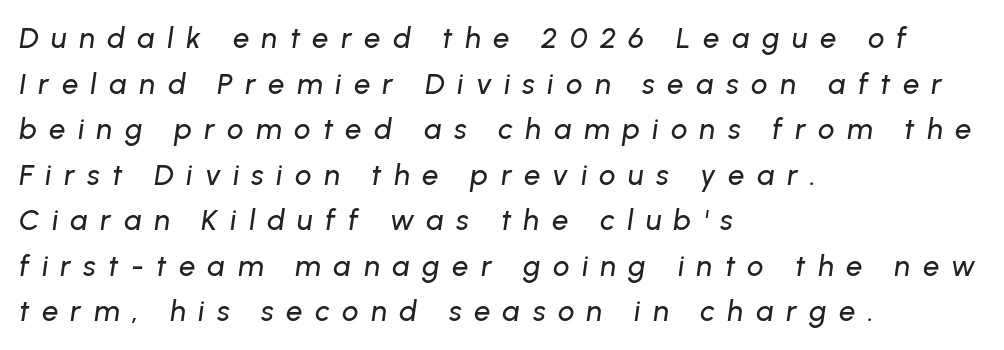
The image shows 29 px text type, italic (leaning right); set left-aligned, normal line spacing (1.57x), unusually wide letter spacing (+0.43 em), not underlined; low stroke contrast and a medium x-height.
